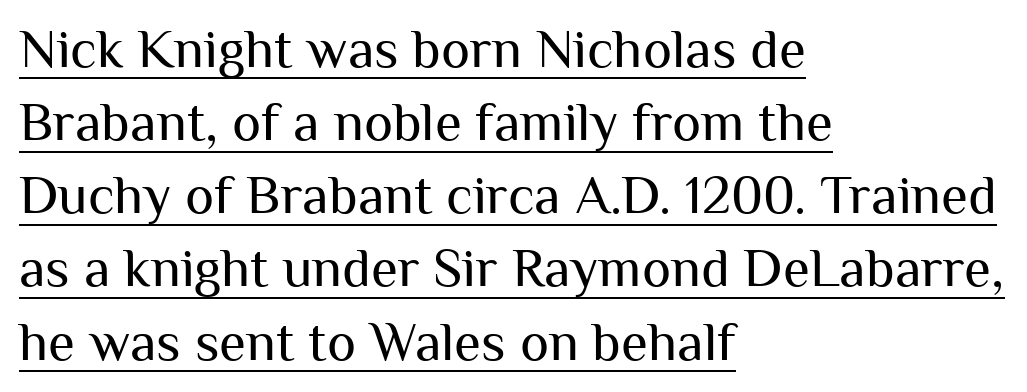
{"serif": "no", "italic": "no", "bold": "no", "weight": "regular", "width": "normal", "stroke_contrast": "medium", "x_height": "medium", "monospaced": "no", "underline": "yes", "align": "left", "line_spacing": "normal", "line_spacing_ratio": 1.33, "letter_spacing": "normal", "letter_spacing_em": 0.0, "glyph_px": 55}
